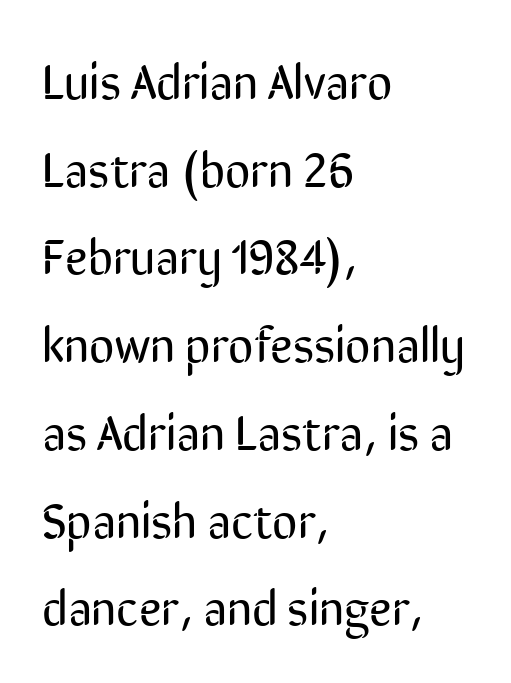
The rendering uses natural spacing where letterforms have individual widths. The rendering shows plain stroke endings on the letterforms — a sans-serif design. Notice how the stems are strictly vertical — no italics here. Left-aligned paragraph, ragged on the right. Is the letter spacing exaggerated? No — it looks like the ordinary default.
